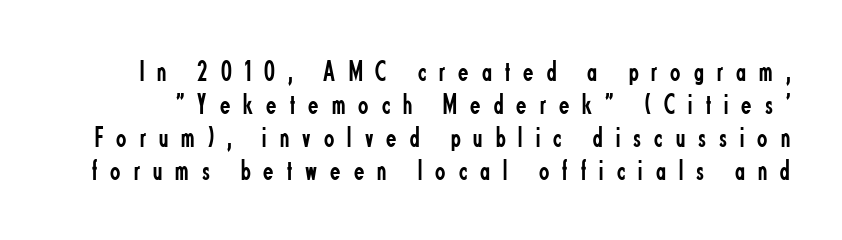
The image shows 30 px regular-weight, condensed sans-serif type, upright; set tight line spacing (1.1x), unusually wide letter spacing (+0.44 em), not underlined; low stroke contrast and a small x-height.
